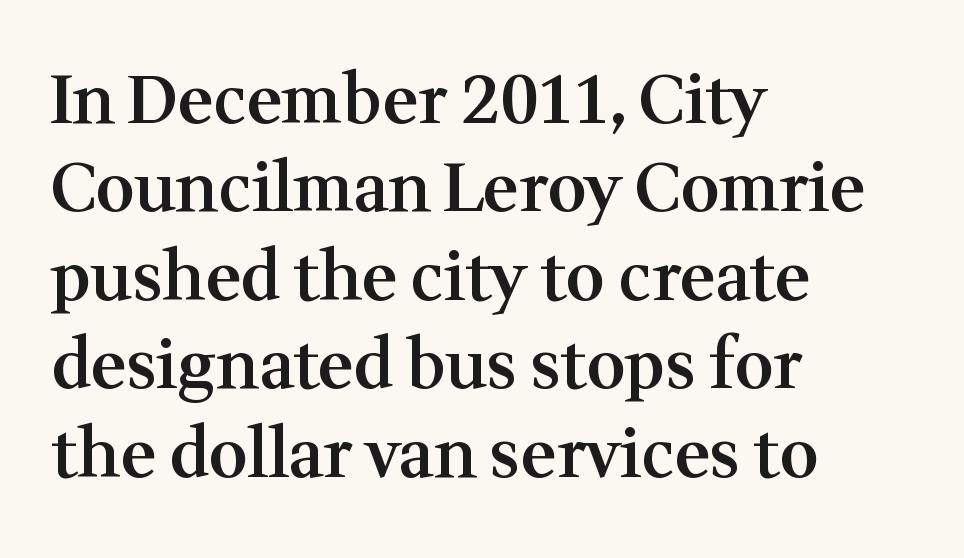
How heavy is the stroke? Medium-heavy — a semibold, shy of bold. A bare baseline throughout the passage. Posture: straight, roman, zero tilt. The passage is arranged the way most books set body copy — flush left. Font category for this specimen: serif. Summary of vertical rhythm: regular, with standard interline spacing.
